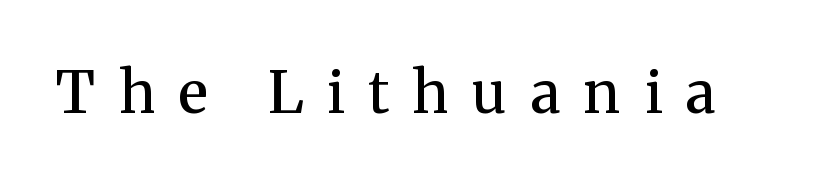
A bare baseline throughout the passage. Students, note that the glyphs here are deliberately spaced far apart. Semibold letterforms, between regular and bold. Proportional: the letters do not fall into vertical columns. Check where the strokes stop: tiny serifs finish them off. The letters stand upright; this is a roman face.
